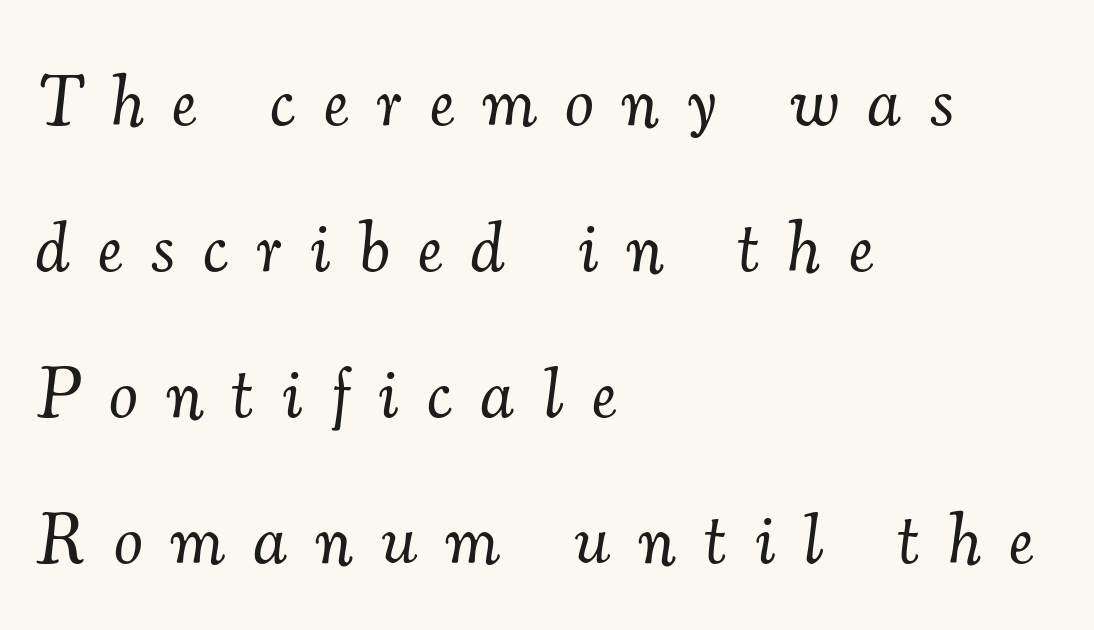
Q: Is the text bold? A: No.
Q: Is the text italic (slanted)? A: Yes, it leans right by about 7 degrees.
Q: Is the typeface a serif or a sans-serif typeface? A: Serif.
Q: Is the text underlined? A: No.
Q: How is the paragraph aligned? A: Left-aligned.
Q: Is the spacing between letters normal or unusually wide? A: Unusually wide.
Q: Is the spacing between lines tight, normal or loose? A: Loose.
Q: Width (condensed, normal, or wide)? A: Normal.
Q: Stroke contrast? A: Medium.
Q: x-height? A: Small.
Q: Monospaced? A: No.
